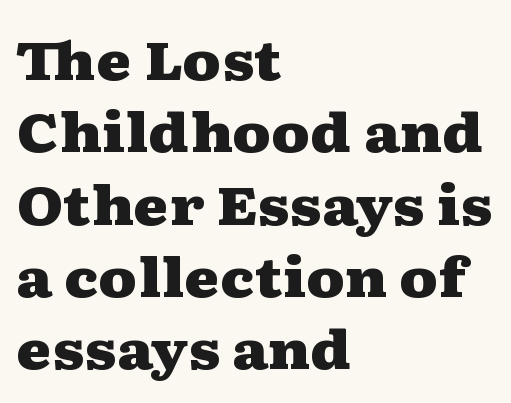
Q: Is the text bold? A: Yes.
Q: Is the text italic (slanted)? A: No, it is upright.
Q: Is the typeface a serif or a sans-serif typeface? A: Serif.
Q: Is the text underlined? A: No.
Q: How is the paragraph aligned? A: Left-aligned.
Q: Is the spacing between letters normal or unusually wide? A: Normal.
Q: Is the spacing between lines tight, normal or loose? A: Normal.
Q: Width (condensed, normal, or wide)? A: Wide.
Q: Stroke contrast? A: Medium.
Q: x-height? A: Medium.
Q: Monospaced? A: No.
